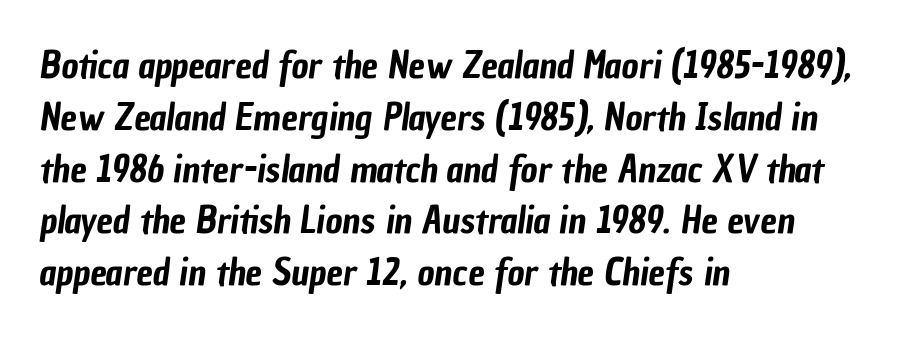
Leftover space on each line is placed entirely after the last word. You could call the tracking neutral — neither tight nor loose. Reading down the column, the eye jumps a familiar distance to each next line. Beneath every word, the page is bare. Varying glyph widths throughout — classic text-font behaviour.
